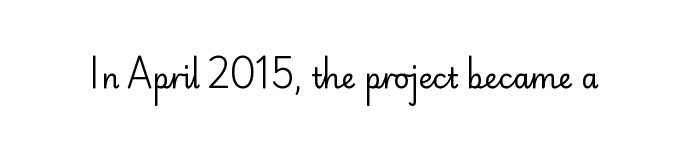
Is the type heavy? It reads as light-to-regular instead. These lines were composed using upright roman letters. Descenders hang freely into open space. Serifs: no, the terminals of the letterforms are clean.
